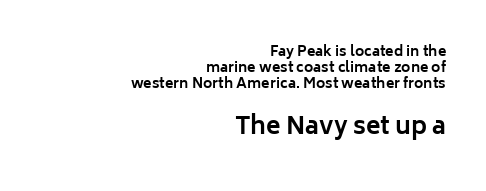
In terms of leading, this rendering errs on the cramped side. The letters are bold, with thick, heavy strokes. In terms of letterspacing, this is plain default setting. The strip under each line holds only bare page.
